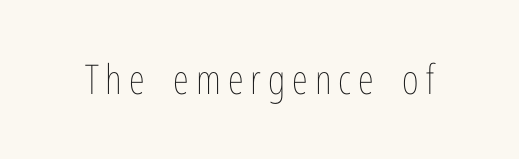
This rendering features lettering with no underline. The typography opts for an upright posture over an oblique one. The letters look calm and open, with moderate or lighter stems. Varying glyph widths throughout — classic text-font behaviour.
